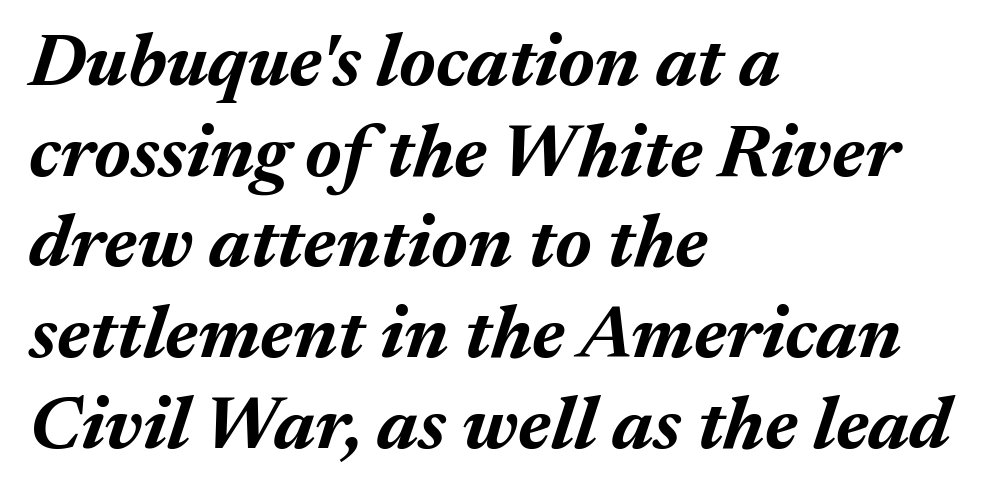
The passage shown is typed in a proportional face where columns would drift. Here the glyphs are tracked normally, forming tight word shapes. The characters look thick and weighty, a clear bold. The letters are slanted; this is an italic face.
